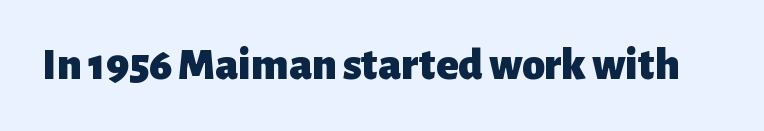
Q: Is the text bold? A: Yes.
Q: Is the text italic (slanted)? A: No, it is upright.
Q: Is the typeface a serif or a sans-serif typeface? A: Sans-serif.
Q: Is the text underlined? A: No.
Q: Is the spacing between letters normal or unusually wide? A: Normal.
Q: Width (condensed, normal, or wide)? A: Normal.
Q: Stroke contrast? A: Low.
Q: x-height? A: Medium.
Q: Monospaced? A: No.
